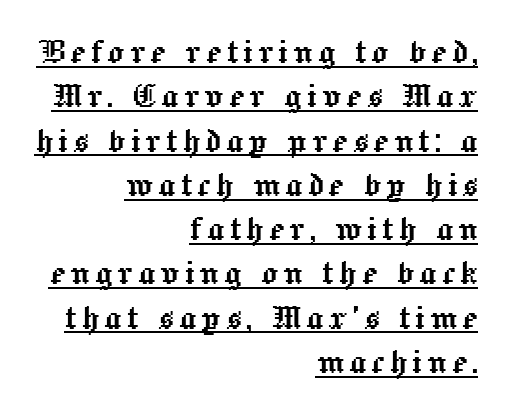
The type sits square on the baseline with zero lean. A typesetter would call this proportional, since set widths differ per character. In CSS terms this would be text-align: right. Is there an underline? Yes — a line sits under the letters. Cramped leading.
